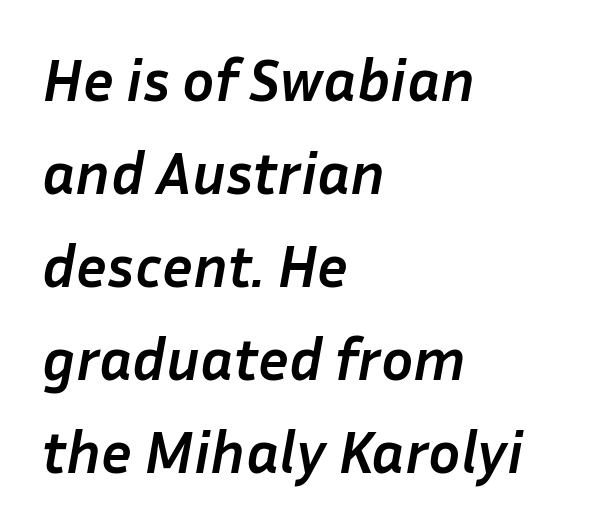
The vertical gap from one line to the next is medium. Do the characters align in a grid? No, the font is proportional. Compared with an ordinary text face, these strokes are far heavier — a full bold. You could call the tracking neutral — neither tight nor loose.
